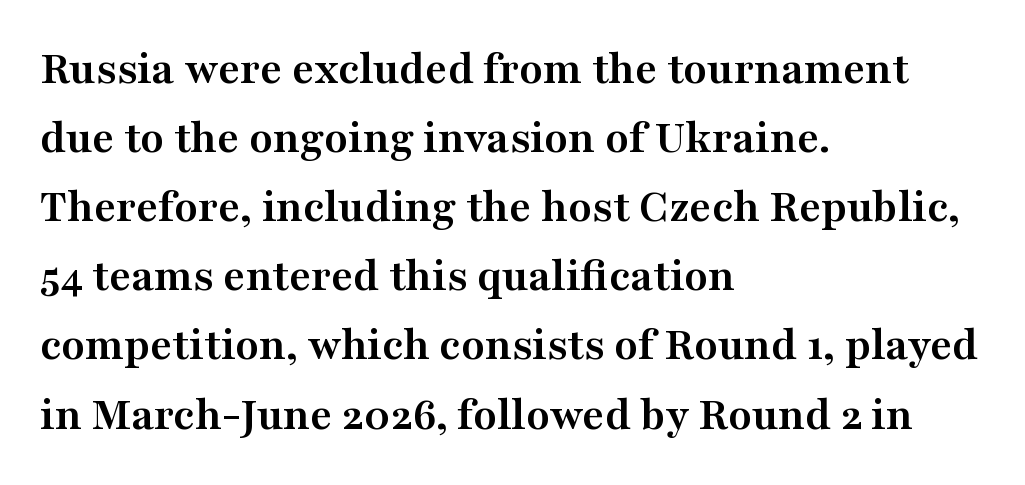
The image shows 48 px semibold, wide serif type, upright; set left-aligned, normal line spacing (1.44x), normal letter spacing, not underlined; medium stroke contrast and a medium x-height.
